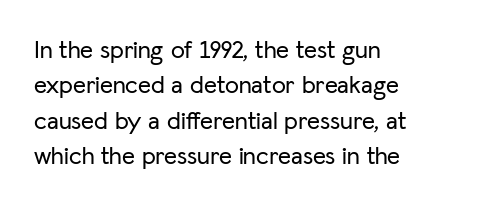
The line texture is even and compact thanks to regular tracking. Glance below the letters and you will spot only blank space. It's the straight-up-and-down kind of type. Each line starts at the same left margin while the right side varies. Reading down the column, the eye jumps a familiar distance to each next line.
